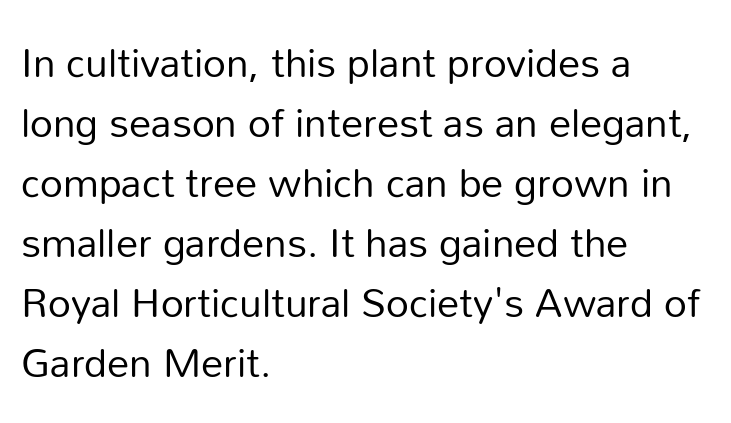
The image shows 40 px regular-weight sans-serif type, upright; set left-aligned, normal line spacing (1.5x), normal letter spacing, not underlined; low stroke contrast and a medium x-height.
